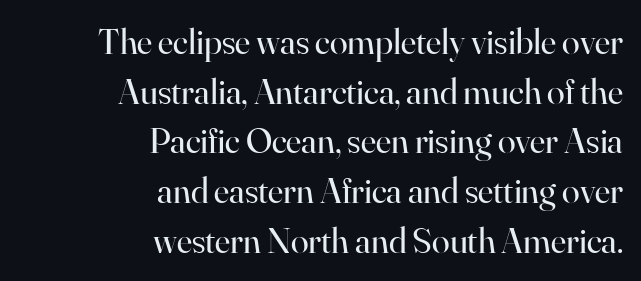
Q: Is the text bold? A: No.
Q: Is the text italic (slanted)? A: No, it is upright.
Q: Is the typeface a serif or a sans-serif typeface? A: Serif.
Q: Is the text underlined? A: No.
Q: How is the paragraph aligned? A: Right-aligned.
Q: Is the spacing between letters normal or unusually wide? A: Normal.
Q: Is the spacing between lines tight, normal or loose? A: Normal.
Q: Width (condensed, normal, or wide)? A: Normal.
Q: Stroke contrast? A: High.
Q: x-height? A: Small.
Q: Monospaced? A: No.
